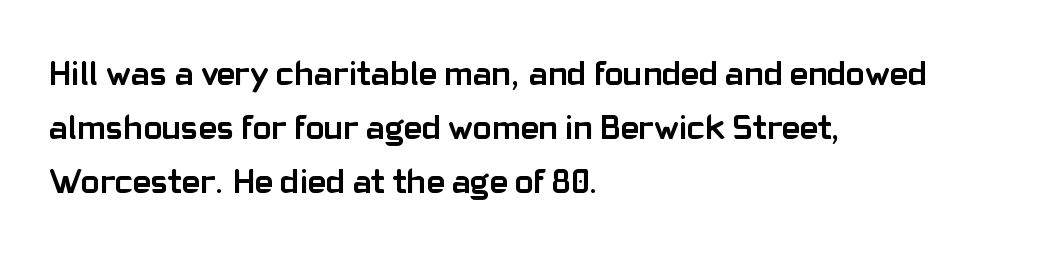
The passage is arranged the way most books set body copy — flush left. There is no visible air inserted between adjacent glyphs. You could not count columns in this text — the font is proportionally spaced. Letterform terminals end flat and unadorned throughout the passage. The letters stand upright; this is a roman face.
